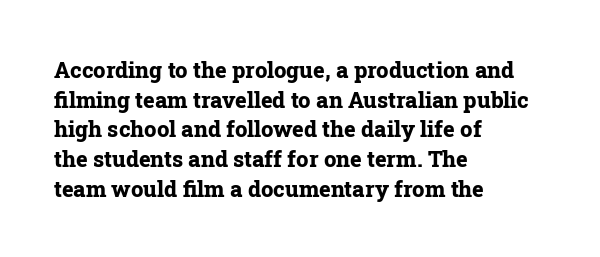
Q: Is the text bold? A: Yes.
Q: Is the text italic (slanted)? A: No, it is upright.
Q: Is the text underlined? A: No.
Q: How is the paragraph aligned? A: Left-aligned.
Q: Is the spacing between letters normal or unusually wide? A: Normal.
Q: Is the spacing between lines tight, normal or loose? A: Normal.
